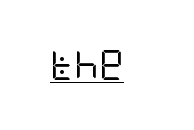
{"serif": "no", "italic": "no", "bold": "no", "weight": "regular", "width": "condensed", "stroke_contrast": "low", "x_height": "large", "underline": "yes", "letter_spacing": "normal", "letter_spacing_em": 0.0, "glyph_px": 30}
